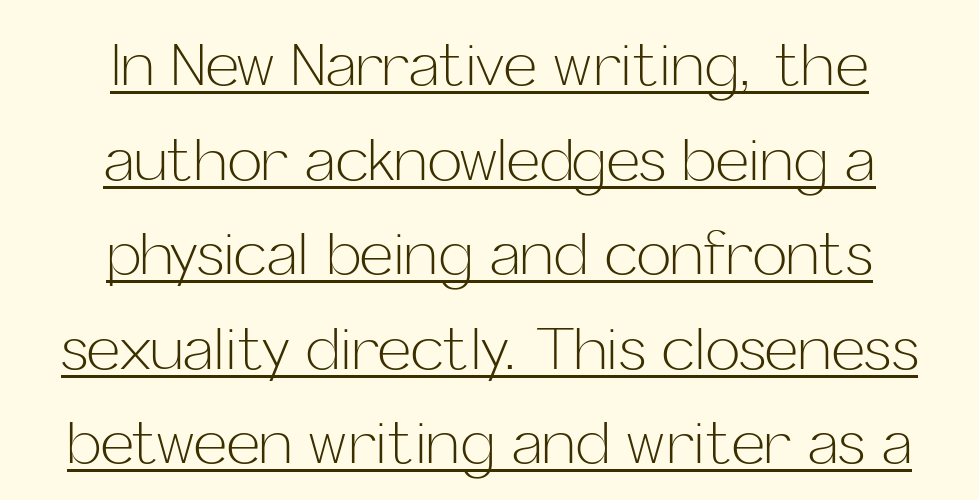
The image shows 58 px light sans-serif type, upright; set centered, normal line spacing (1.63x), normal letter spacing, underlined; low stroke contrast and a medium x-height.
